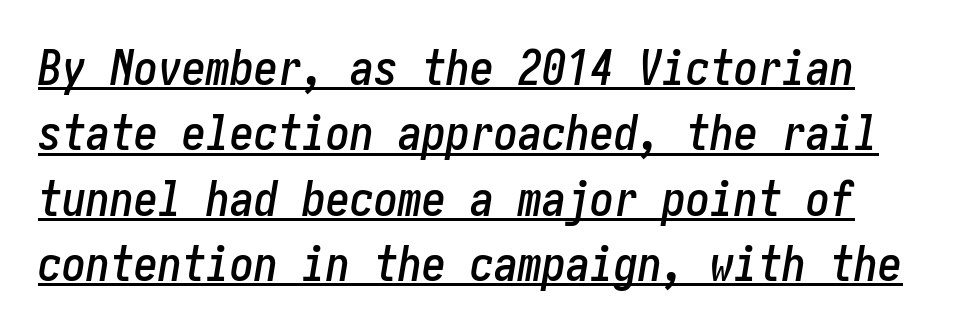
{"italic": "yes", "lean": "right", "slant_degrees": 10, "width": "condensed", "stroke_contrast": "low", "x_height": "medium", "underline": "yes", "line_spacing": "normal", "line_spacing_ratio": 1.36, "letter_spacing": "normal", "letter_spacing_em": 0.0, "glyph_px": 48}
